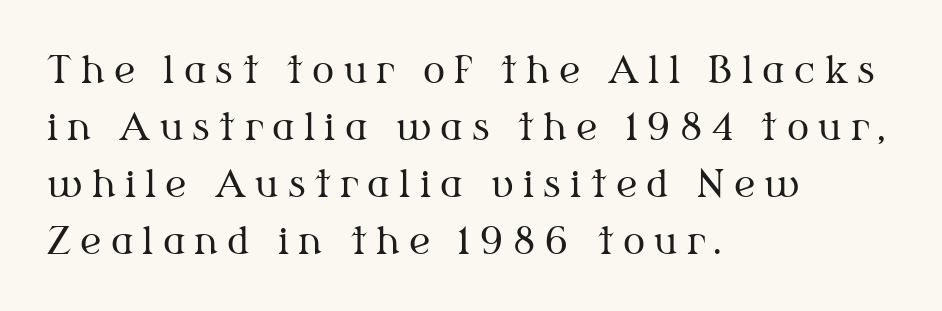
Line spacing here is normal. These lines are set flush left with a ragged right edge. No chunkiness to these letters — they're not bold. Varying glyph widths throughout — classic text-font behaviour. The specimen reads as upright at a glance.
